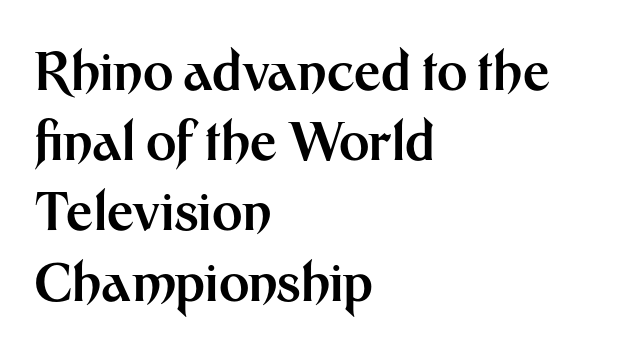
Q: Is the text bold? A: Yes.
Q: Is the text italic (slanted)? A: No, it is upright.
Q: Is the typeface a serif or a sans-serif typeface? A: Sans-serif.
Q: Is the text underlined? A: No.
Q: How is the paragraph aligned? A: Left-aligned.
Q: Is the spacing between letters normal or unusually wide? A: Normal.
Q: Is the spacing between lines tight, normal or loose? A: Normal.
Q: Width (condensed, normal, or wide)? A: Normal.
Q: Stroke contrast? A: Medium.
Q: x-height? A: Medium.
Q: Monospaced? A: No.
